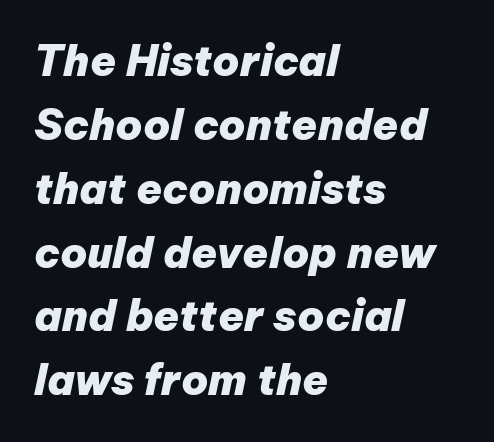
Character widths vary here, with narrow letters taking less room than wide ones. Beneath every word, the page is bare. Is the type slanted? Yes — the strokes lean at a clear angle. The rendering keeps characters at their native spacing. A student would call this left alignment; a typographer would say flush left, rag right.
